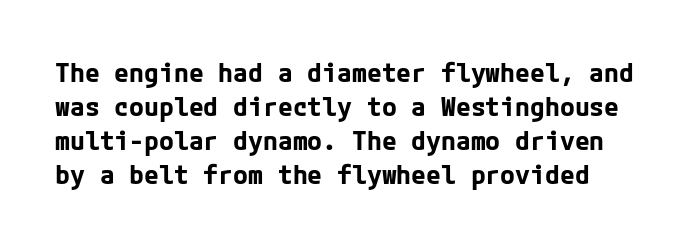
Q: Is the text bold? A: Yes.
Q: Is the text italic (slanted)? A: No, it is upright.
Q: Is the text underlined? A: No.
Q: Is the spacing between letters normal or unusually wide? A: Normal.
Q: Is the spacing between lines tight, normal or loose? A: Normal.
